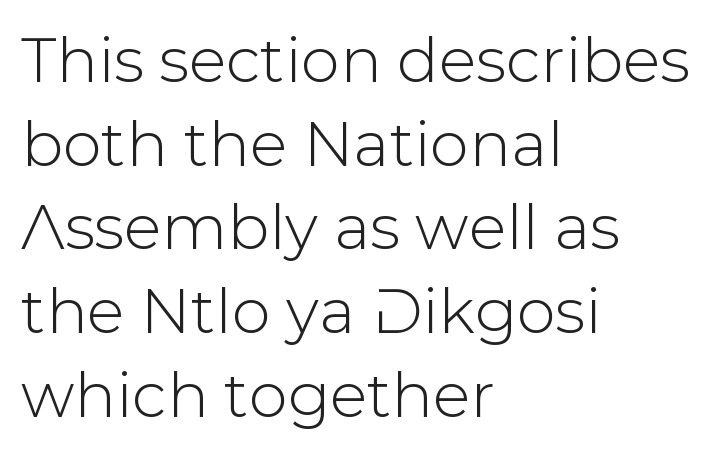
{"serif": "no", "italic": "no", "width": "normal", "stroke_contrast": "low", "x_height": "medium", "monospaced": "no", "underline": "no", "align": "left", "line_spacing": "normal", "line_spacing_ratio": 1.35, "letter_spacing": "normal", "letter_spacing_em": 0.0, "glyph_px": 62}
